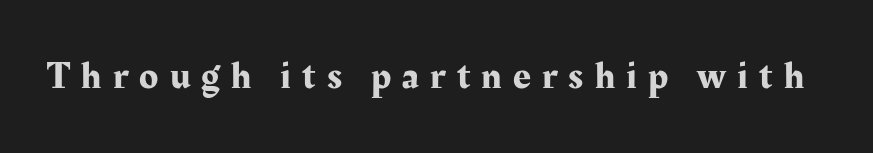
Q: Is the text italic (slanted)? A: No, it is upright.
Q: Is the typeface a serif or a sans-serif typeface? A: Serif.
Q: Is the text underlined? A: No.
Q: Is the spacing between letters normal or unusually wide? A: Unusually wide.
Q: Width (condensed, normal, or wide)? A: Normal.
Q: Stroke contrast? A: Medium.
Q: x-height? A: Medium.
Q: Monospaced? A: No.
